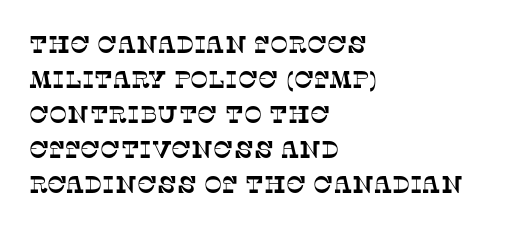
Students, note that the glyphs here touch the page at normal intervals. Left-aligned paragraph, ragged on the right. Check the space under the baseline: it is left empty. Notice how descenders clear the ascenders below comfortably — that's standard leading.
